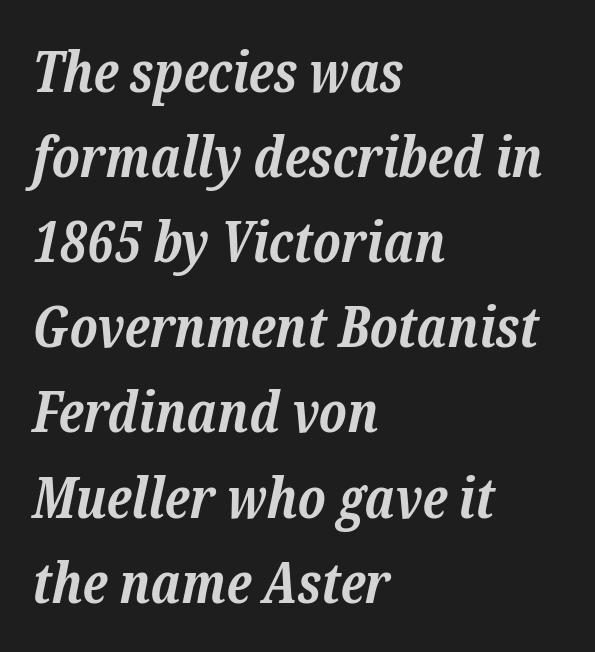
This sample uses plain, unmodified letter spacing. In terms of letterform style, serifs are clearly present. The rendering uses natural spacing where letterforms have individual widths. What's the leading like? Ordinary, nothing unusual. Check the space under the baseline: it is left empty. Its strokes are broad and dark, the hallmark of bold type.
